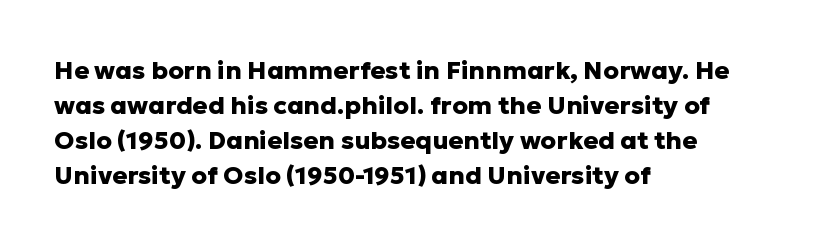
Q: Is the text bold? A: Yes.
Q: Is the text italic (slanted)? A: No, it is upright.
Q: Is the text underlined? A: No.
Q: How is the paragraph aligned? A: Left-aligned.
Q: Is the spacing between letters normal or unusually wide? A: Normal.
Q: Is the spacing between lines tight, normal or loose? A: Normal.
